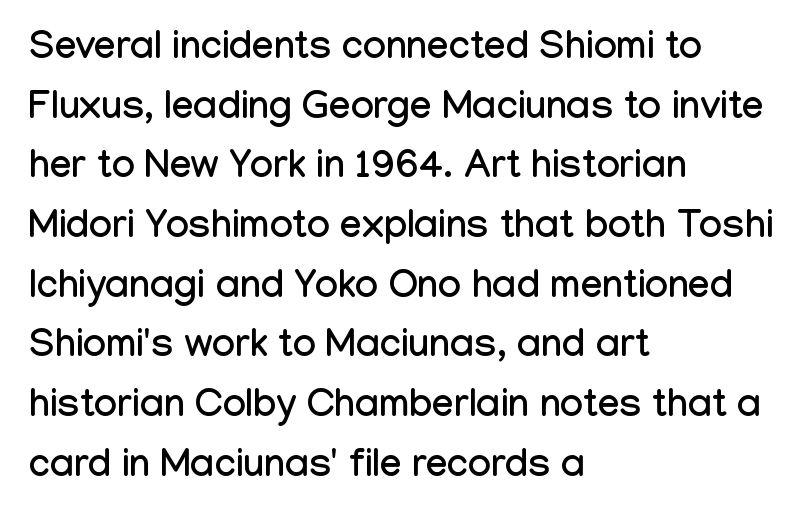
Horizontally, the lines are justified to the leading edge only. Between one letter and the next there's only the usual sliver of space. Note: no serifs on the glyphs. Unmarked baselines from the first word to the last. Posture: upright roman. Baseline-to-baseline distance is the conventional proportion of letter height.
